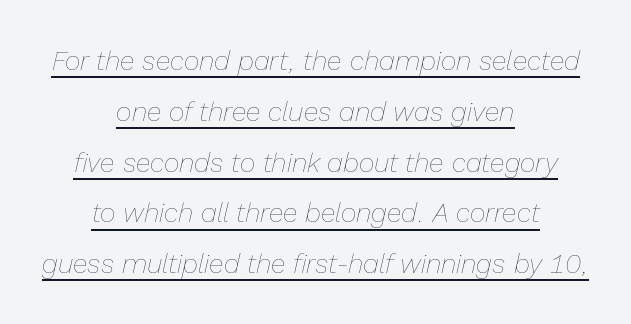
Students, note that the glyphs here touch the page at normal intervals. The letters are slanted; this is an italic face. The face looks like a standard text weight, possibly lighter. A baseline rule has been typeset under these characters. This rendering uses center alignment, leaving both contours irregular but symmetric.
